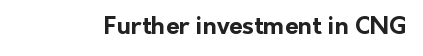
The image shows 24 px bold type, upright; set normal letter spacing, not underlined.
